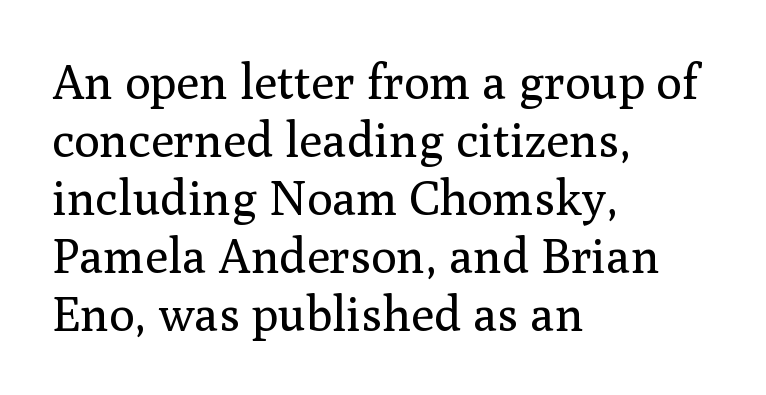
The image shows 48 px regular-weight serif type, upright; set left-aligned, line spacing 1.21x, normal letter spacing, not underlined; medium stroke contrast and a medium x-height.
